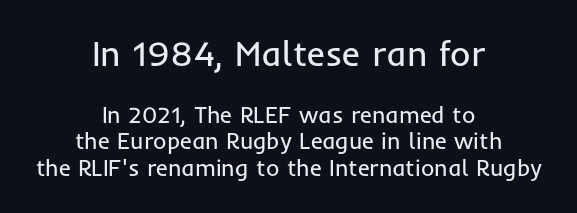
{"serif": "no", "italic": "no", "bold": "no", "weight": "regular", "width": "normal", "stroke_contrast": "low", "x_height": "medium", "monospaced": "no", "underline": "no", "align": "center", "line_spacing_ratio": 1.16, "letter_spacing": "normal", "letter_spacing_em": 0.0, "larger_block": "first", "size_ratio": 1.52, "glyph_px": 35}
